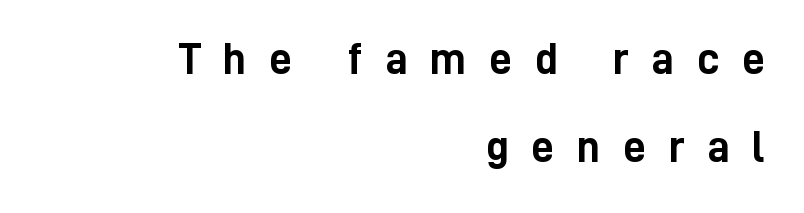
Q: Is the text bold? A: Yes.
Q: Is the text italic (slanted)? A: No, it is upright.
Q: Is the typeface a serif or a sans-serif typeface? A: Sans-serif.
Q: Is the text underlined? A: No.
Q: How is the paragraph aligned? A: Right-aligned.
Q: Is the spacing between letters normal or unusually wide? A: Unusually wide.
Q: Is the spacing between lines tight, normal or loose? A: Loose.
Q: Width (condensed, normal, or wide)? A: Condensed.
Q: Stroke contrast? A: Low.
Q: x-height? A: Medium.
Q: Monospaced? A: No.
